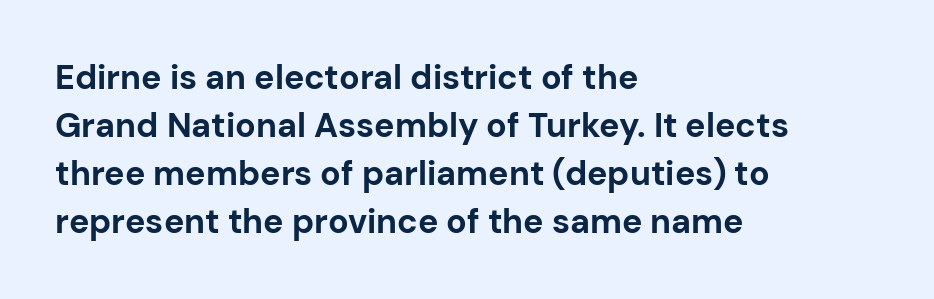
{"serif": "no", "italic": "no", "bold": "yes", "weight": "bold", "width": "normal", "stroke_contrast": "low", "x_height": "medium", "monospaced": "no", "underline": "no", "align": "left", "line_spacing": "normal", "line_spacing_ratio": 1.41, "letter_spacing": "normal", "letter_spacing_em": 0.0, "glyph_px": 34}
